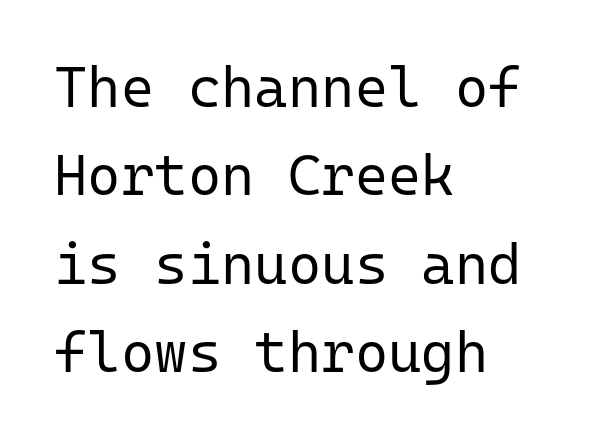
{"serif": "no", "italic": "no", "bold": "no", "weight": "regular", "width": "normal", "stroke_contrast": "low", "x_height": "medium", "monospaced": "yes", "underline": "no", "align": "left", "line_spacing": "normal", "line_spacing_ratio": 1.55, "letter_spacing": "normal", "letter_spacing_em": 0.0, "glyph_px": 57}
